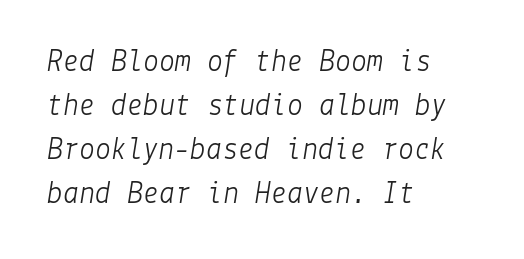
The image shows 32 px light type, italic (leaning right); set left-aligned, normal line spacing (1.38x), normal letter spacing, not underlined; low stroke contrast and a medium x-height.
